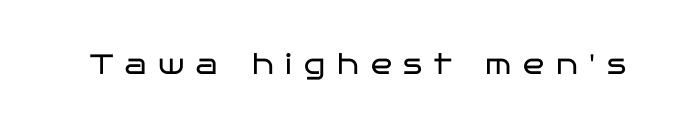
{"serif": "no", "italic": "no", "bold": "no", "weight": "regular", "width": "wide", "stroke_contrast": "low", "x_height": "large", "monospaced": "no", "underline": "no", "letter_spacing": "wide", "letter_spacing_em": 0.42, "glyph_px": 28}
